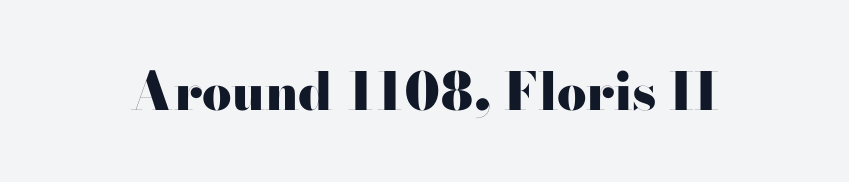
Is there any slant? The stems are plumb. This sample has the flowing, uneven cadence of proportional lettering. No word sits above an underline. Grotesque or geometric, the face here clearly has no serifs. Does the weight exceed regular? Yes, all the way to bold. Tracking here is standard; glyphs follow each other at the usual distance.
